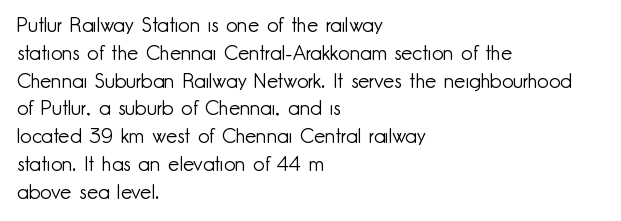
The image shows 20 px text type, upright; set left-aligned, normal line spacing (1.39x), normal letter spacing, not underlined.
